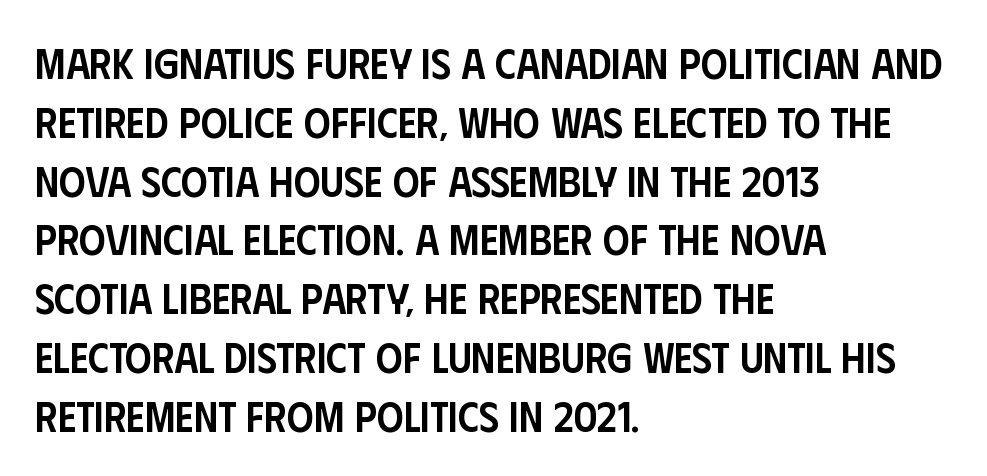
{"serif": "no", "italic": "no", "bold": "semi", "weight": "semibold", "width": "condensed", "stroke_contrast": "low", "x_height": "large", "monospaced": "no", "underline": "no", "align": "left", "line_spacing": "normal", "line_spacing_ratio": 1.4, "letter_spacing": "normal", "letter_spacing_em": 0.0, "glyph_px": 42}
